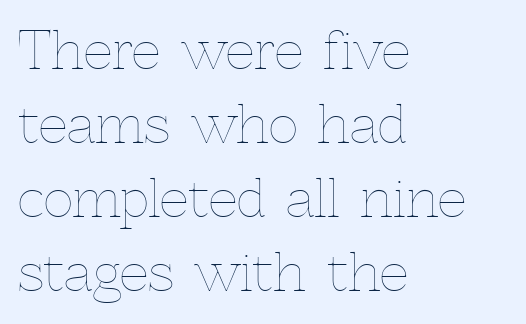
The axis of the letterforms is exactly vertical. Leftover space on each line is placed entirely after the last word. The leading is moderate, giving the passage an even texture. Students, note that the glyphs here touch the page at normal intervals.
